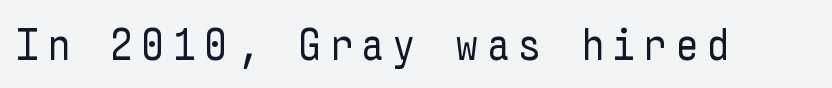
The image shows 46 px regular-weight, condensed sans-serif type, upright; set not underlined; low stroke contrast and a medium x-height.
